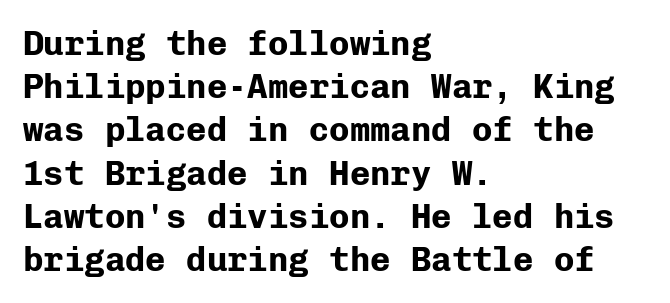
Q: Is the text bold? A: Yes.
Q: Is the text italic (slanted)? A: No, it is upright.
Q: Is the typeface a serif or a sans-serif typeface? A: Sans-serif.
Q: Is the text underlined? A: No.
Q: How is the paragraph aligned? A: Left-aligned.
Q: Is the spacing between letters normal or unusually wide? A: Normal.
Q: Is the spacing between lines tight, normal or loose? A: Normal.
Q: Width (condensed, normal, or wide)? A: Normal.
Q: Stroke contrast? A: Low.
Q: x-height? A: Medium.
Q: Monospaced? A: Yes.
